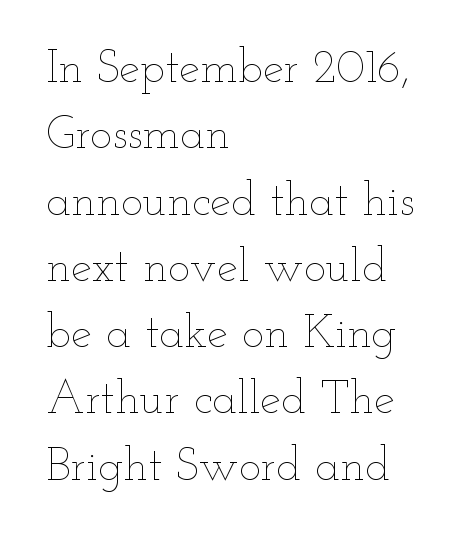
The image shows 47 px thin, wide type, upright; set left-aligned, normal line spacing (1.41x), normal letter spacing, not underlined; low stroke contrast and a small x-height.
